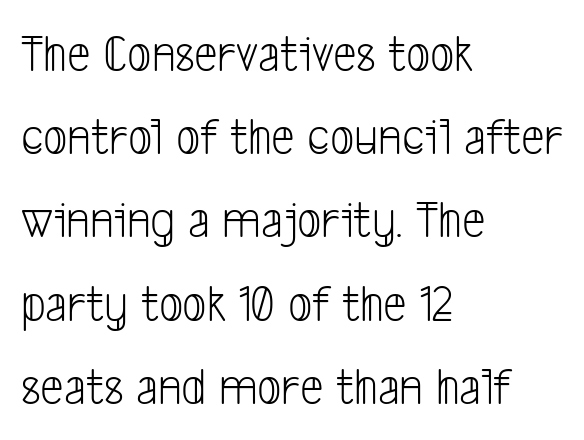
The image shows 53 px light, condensed sans-serif type; set left-aligned, normal line spacing (1.57x), normal letter spacing, not underlined; low stroke contrast and a medium x-height.
